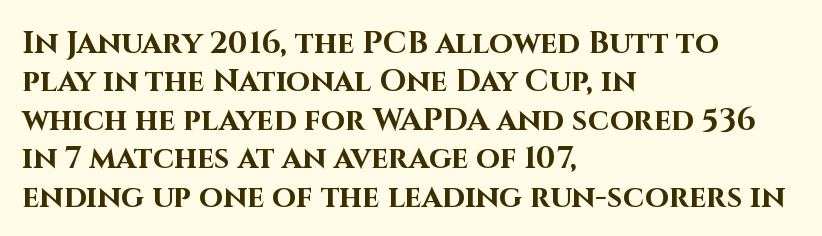
Q: Is the text bold? A: Yes.
Q: Is the text italic (slanted)? A: No, it is upright.
Q: Is the typeface a serif or a sans-serif typeface? A: Sans-serif.
Q: Is the text underlined? A: No.
Q: How is the paragraph aligned? A: Left-aligned.
Q: Is the spacing between letters normal or unusually wide? A: Normal.
Q: Width (condensed, normal, or wide)? A: Normal.
Q: Stroke contrast? A: High.
Q: x-height? A: Large.
Q: Monospaced? A: No.
